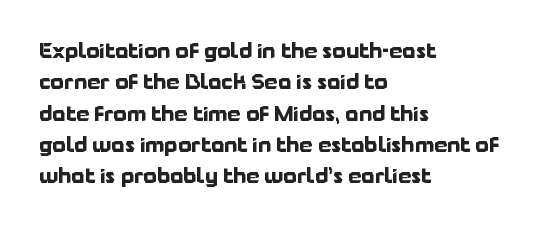
{"italic": "no", "bold": "yes", "underline": "no", "align": "left", "line_spacing": "normal", "line_spacing_ratio": 1.49, "letter_spacing": "normal", "letter_spacing_em": 0.0, "glyph_px": 21}
